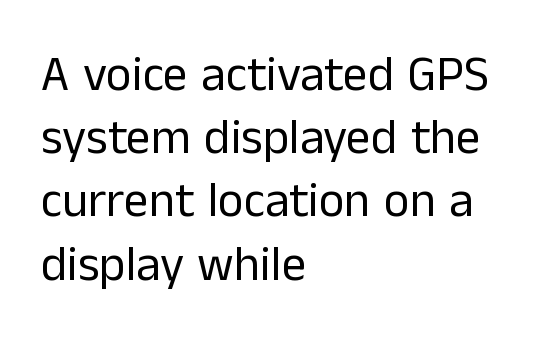
{"serif": "no", "italic": "no", "bold": "no", "weight": "regular", "width": "normal", "stroke_contrast": "low", "x_height": "medium", "monospaced": "no", "underline": "no", "align": "left", "line_spacing": "normal", "line_spacing_ratio": 1.29, "letter_spacing": "normal", "letter_spacing_em": 0.0, "glyph_px": 49}
